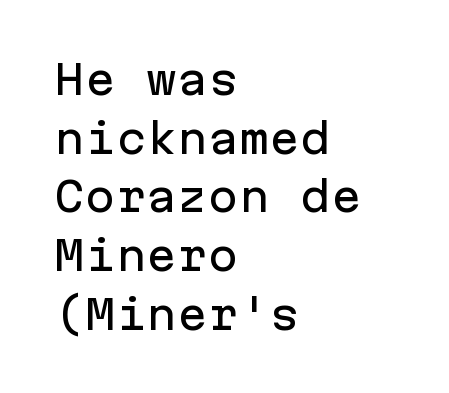
The image shows 41 px sans-serif type, upright, monospaced; set left-aligned, normal line spacing (1.43x), normal letter spacing, not underlined; low stroke contrast and a medium x-height.
